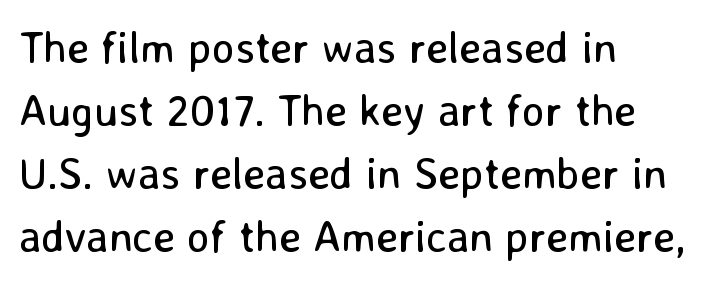
Q: Is the text bold? A: No.
Q: Is the text italic (slanted)? A: No, it is upright.
Q: Is the typeface a serif or a sans-serif typeface? A: Sans-serif.
Q: Is the text underlined? A: No.
Q: How is the paragraph aligned? A: Left-aligned.
Q: Is the spacing between letters normal or unusually wide? A: Normal.
Q: Is the spacing between lines tight, normal or loose? A: Normal.
Q: Width (condensed, normal, or wide)? A: Normal.
Q: Stroke contrast? A: Low.
Q: x-height? A: Medium.
Q: Monospaced? A: No.
